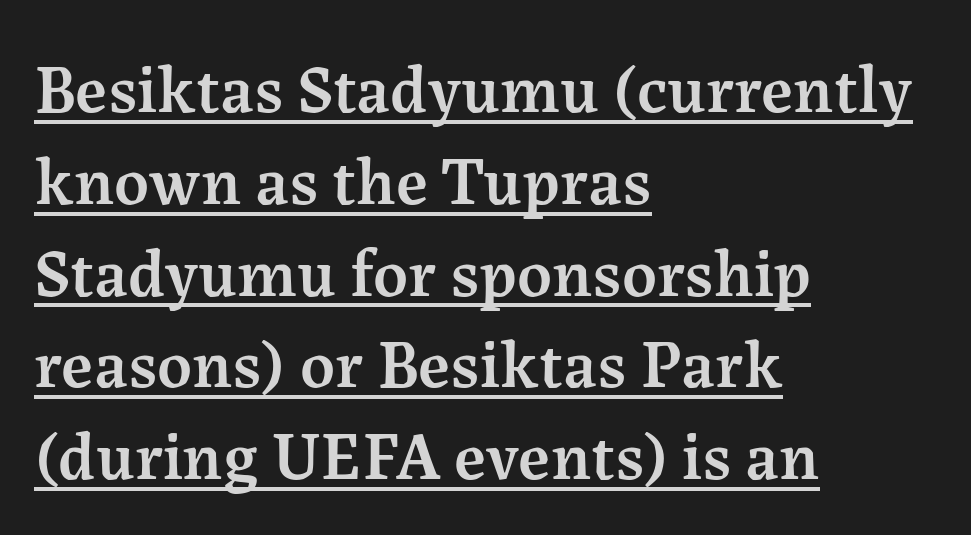
Q: Is the text bold? A: Semi-bold.
Q: Is the text italic (slanted)? A: No, it is upright.
Q: Is the typeface a serif or a sans-serif typeface? A: Serif.
Q: Is the text underlined? A: Yes.
Q: How is the paragraph aligned? A: Left-aligned.
Q: Is the spacing between letters normal or unusually wide? A: Normal.
Q: Is the spacing between lines tight, normal or loose? A: Normal.
Q: Width (condensed, normal, or wide)? A: Normal.
Q: Stroke contrast? A: Medium.
Q: x-height? A: Medium.
Q: Monospaced? A: No.
